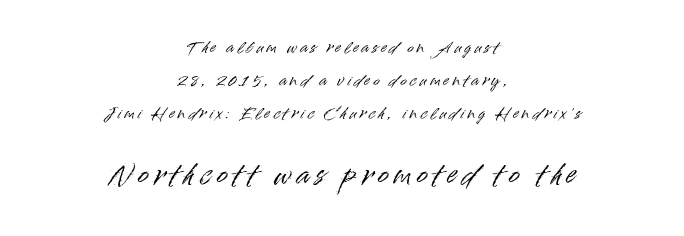
Q: Is the text italic (slanted)? A: Yes.
Q: Is the text underlined? A: No.
Q: How is the paragraph aligned? A: Centered.
Q: Is the spacing between letters normal or unusually wide? A: Unusually wide.
Q: Is the spacing between lines tight, normal or loose? A: Loose.
Q: Which block of text is set in a larger size, the first (top) or the second (bottom)? A: The second (bottom) one.
